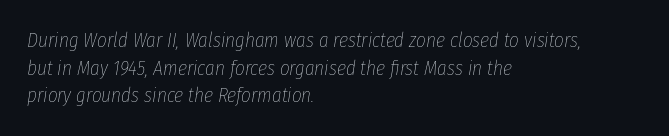
The image shows 21 px text type, italic (leaning right); set left-aligned, normal line spacing (1.31x), normal letter spacing, not underlined.
